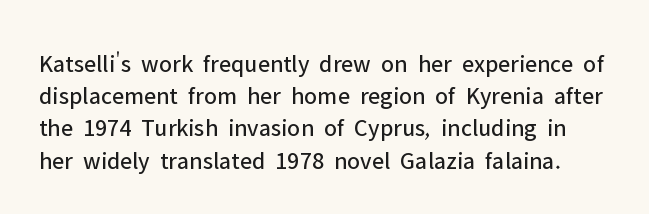
This block has exactly the height ordinary leading produces. The type sits square on the baseline with zero lean. Weight: regular or lighter. The words here are not underlined. Nobody touched the tracking dial on this one.
